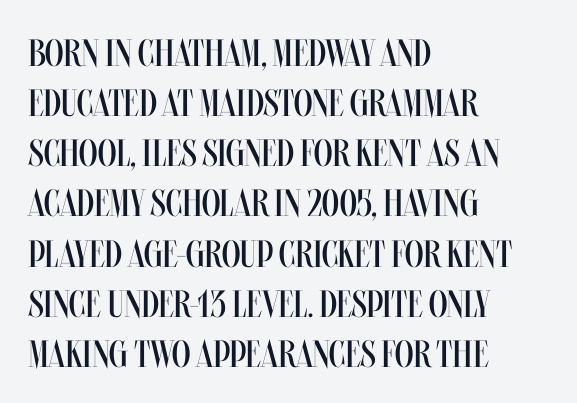
{"italic": "no", "bold": "no", "weight": "regular", "width": "condensed", "stroke_contrast": "medium", "x_height": "large", "monospaced": "no", "underline": "no", "align": "left", "line_spacing": "normal", "line_spacing_ratio": 1.32, "letter_spacing": "normal", "letter_spacing_em": 0.0, "glyph_px": 38}
